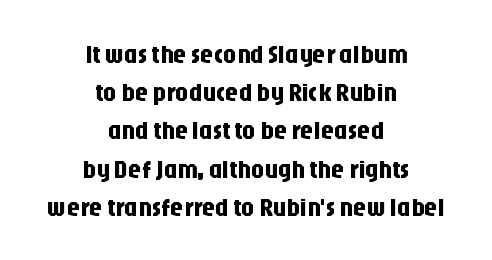
Q: Is the text italic (slanted)? A: No, it is upright.
Q: Is the text underlined? A: No.
Q: How is the paragraph aligned? A: Centered.
Q: Is the spacing between letters normal or unusually wide? A: Normal.
Q: Is the spacing between lines tight, normal or loose? A: Normal.
